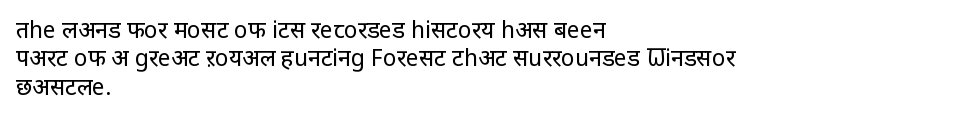
{"italic": "no", "bold": "no", "underline": "no", "align": "left", "line_spacing_ratio": 1.23, "letter_spacing": "normal", "letter_spacing_em": 0.0, "glyph_px": 23}
